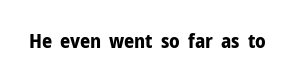
The image shows 20 px bold type, upright; set normal letter spacing, not underlined.
